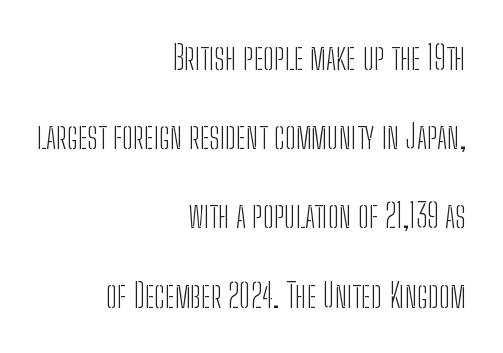
{"serif": "no", "italic": "no", "bold": "no", "weight": "light", "width": "condensed", "stroke_contrast": "low", "x_height": "medium", "monospaced": "no", "underline": "no", "align": "right", "line_spacing": "loose", "line_spacing_ratio": 2.4, "letter_spacing": "normal", "letter_spacing_em": 0.0, "glyph_px": 33}
